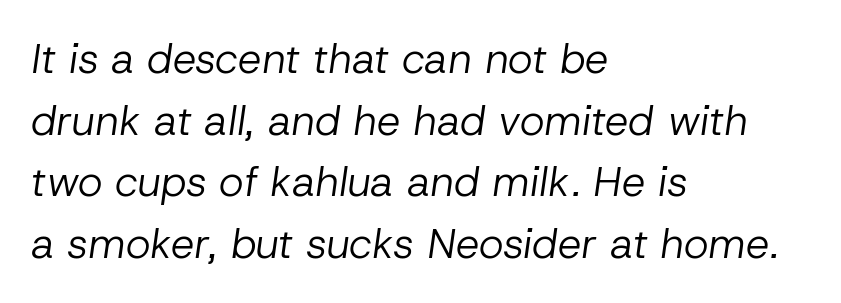
Q: Is the text bold? A: No.
Q: Is the text italic (slanted)? A: Yes, it leans right by about 8 degrees.
Q: Is the text underlined? A: No.
Q: How is the paragraph aligned? A: Left-aligned.
Q: Is the spacing between letters normal or unusually wide? A: Normal.
Q: Is the spacing between lines tight, normal or loose? A: Normal.
Q: Width (condensed, normal, or wide)? A: Normal.
Q: Stroke contrast? A: Low.
Q: x-height? A: Medium.
Q: Monospaced? A: No.
